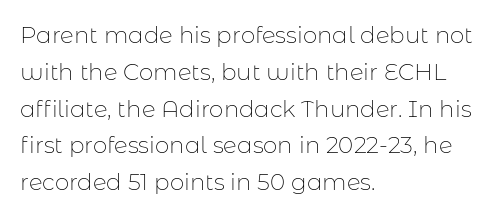
{"italic": "no", "bold": "no", "underline": "no", "align": "left", "line_spacing": "normal", "line_spacing_ratio": 1.6, "letter_spacing": "normal", "letter_spacing_em": 0.0, "glyph_px": 23}
